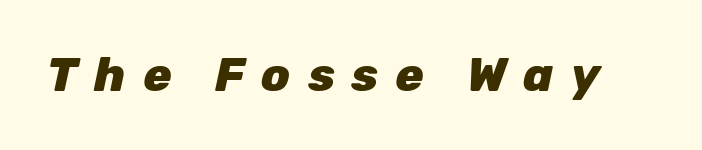
Q: Is the text bold? A: Yes.
Q: Is the text italic (slanted)? A: Yes, it leans right by about 12 degrees.
Q: Is the text underlined? A: No.
Q: Is the spacing between letters normal or unusually wide? A: Unusually wide.
Q: Width (condensed, normal, or wide)? A: Normal.
Q: Stroke contrast? A: Low.
Q: x-height? A: Medium.
Q: Monospaced? A: No.
